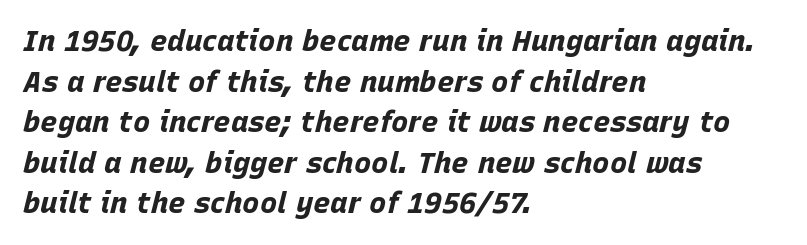
The image shows 29 px bold type, italic (leaning right); set left-aligned, normal line spacing (1.4x), normal letter spacing, not underlined; low stroke contrast and a large x-height.
